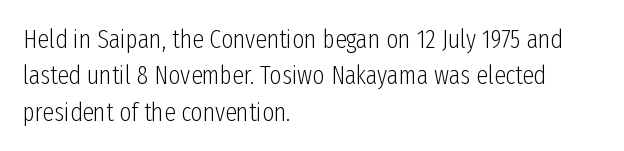
{"italic": "no", "bold": "no", "underline": "no", "align": "left", "line_spacing": "normal", "line_spacing_ratio": 1.4, "letter_spacing": "normal", "letter_spacing_em": 0.0, "glyph_px": 26}
